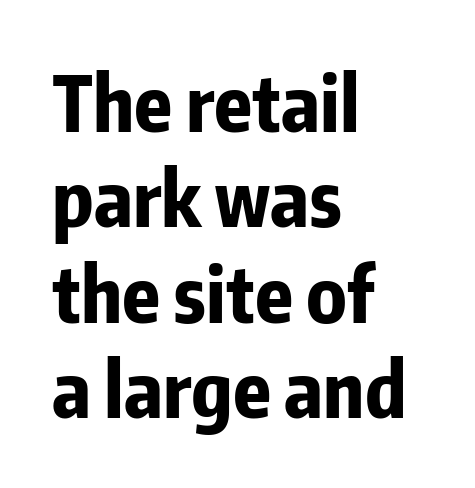
Q: Is the text bold? A: Yes.
Q: Is the text italic (slanted)? A: No, it is upright.
Q: Is the typeface a serif or a sans-serif typeface? A: Sans-serif.
Q: Is the text underlined? A: No.
Q: How is the paragraph aligned? A: Left-aligned.
Q: Is the spacing between letters normal or unusually wide? A: Normal.
Q: Width (condensed, normal, or wide)? A: Condensed.
Q: Stroke contrast? A: Low.
Q: x-height? A: Medium.
Q: Monospaced? A: No.
